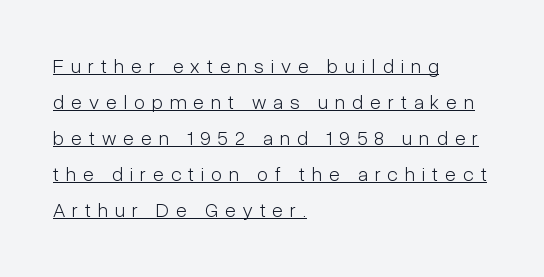
The image shows 20 px text type, upright; set left-aligned, line spacing 1.8x, unusually wide letter spacing (+0.35 em), underlined.
